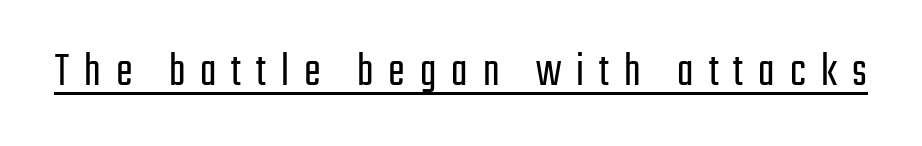
The image shows 50 px light, condensed sans-serif type, upright; set unusually wide letter spacing (+0.3 em), underlined; low stroke contrast and a medium x-height.
